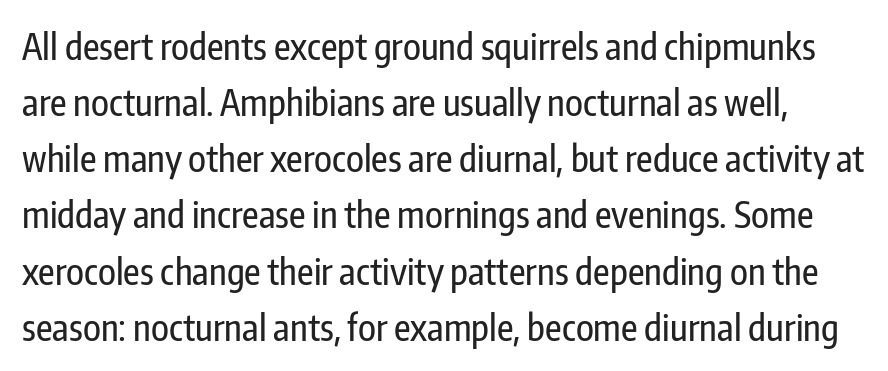
The image shows 36 px condensed sans-serif type, upright; set normal line spacing (1.56x), normal letter spacing, not underlined; low stroke contrast and a medium x-height.
